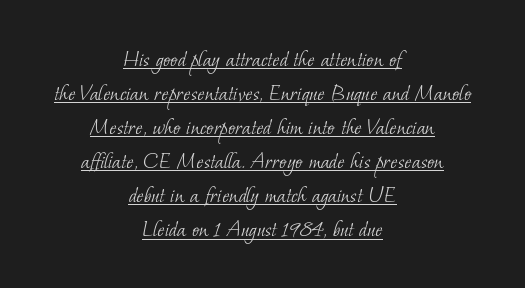
{"bold": "no", "underline": "yes", "align": "center", "line_spacing": "normal", "line_spacing_ratio": 1.42, "letter_spacing": "normal", "letter_spacing_em": 0.0, "glyph_px": 24}
